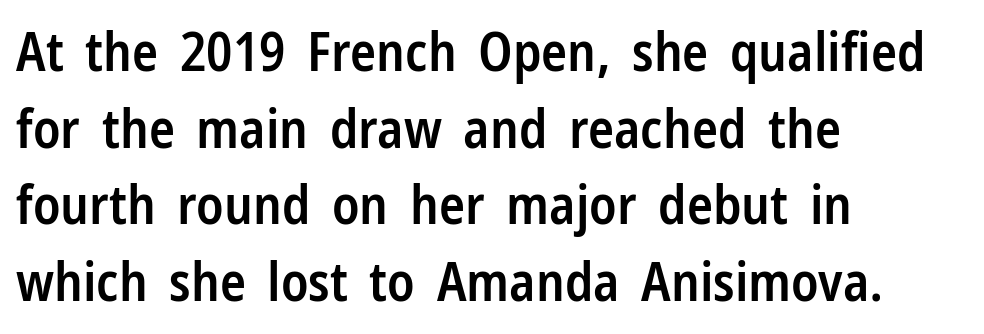
The typography opts for an upright posture over an oblique one. Summary of weight: moderately heavy, a semibold. The space between consecutive lines is moderate. Each letter keeps its own natural width here, so spacing adapts to shape. The lines are quadded left. Stroke terminals: plain, sans-serif.
